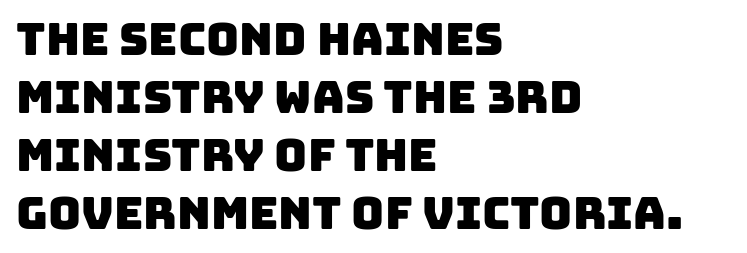
{"serif": "no", "width": "normal", "stroke_contrast": "low", "x_height": "large", "monospaced": "no", "underline": "no", "align": "left", "line_spacing": "normal", "line_spacing_ratio": 1.29, "letter_spacing": "normal", "letter_spacing_em": 0.0, "glyph_px": 45}
